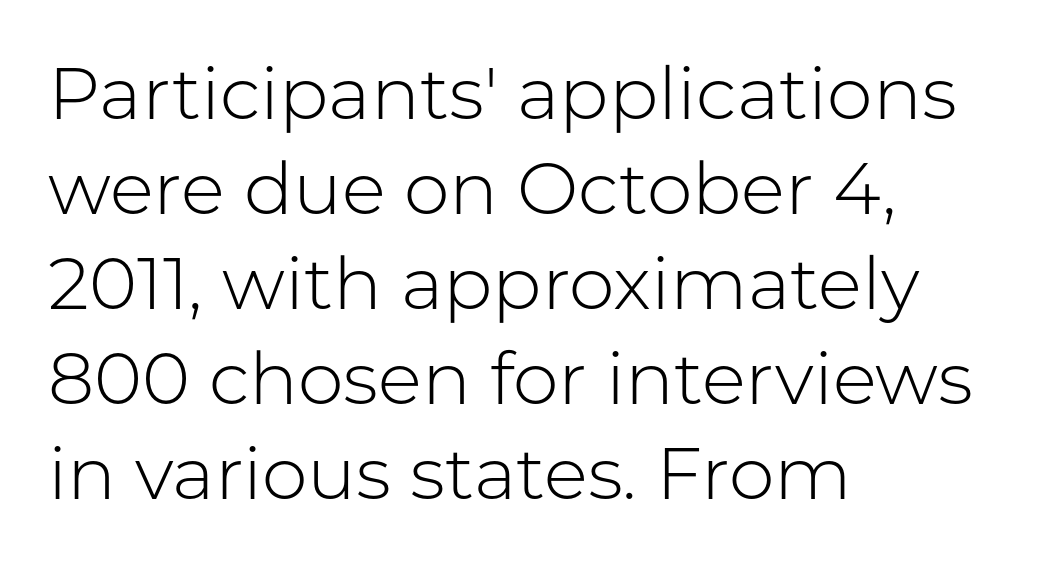
Italic: no, the glyphs are upright roman. Rows of type keep a routine distance in the vertical direction. The compositor pushed each line to the left boundary. Does extra space separate the letters? No, they use regular spacing. No chunkiness to these letters — they're not bold.
